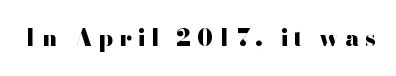
The image shows 23 px bold type, upright; set unusually wide letter spacing (+0.24 em), not underlined.
